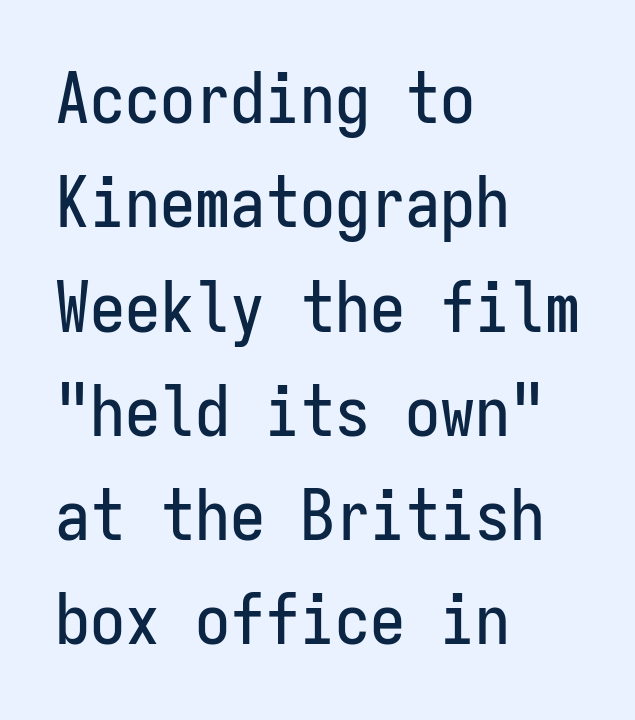
Caption: multi-line text, flush left, ragged right. Look at the bottom of the vertical strokes: they stop flat, with no serifs. The rows are spaced the way most documents space them. Glance below the letters and you will spot only blank space. The specimen reads as upright at a glance.
